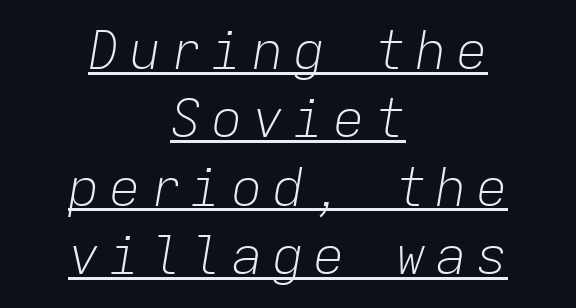
Q: Is the text bold? A: No.
Q: Is the text italic (slanted)? A: Yes, it leans right by about 9 degrees.
Q: Is the text underlined? A: Yes.
Q: How is the paragraph aligned? A: Centered.
Q: Is the spacing between lines tight, normal or loose? A: Normal.
Q: Width (condensed, normal, or wide)? A: Normal.
Q: Stroke contrast? A: Low.
Q: x-height? A: Medium.
Q: Monospaced? A: Yes.
